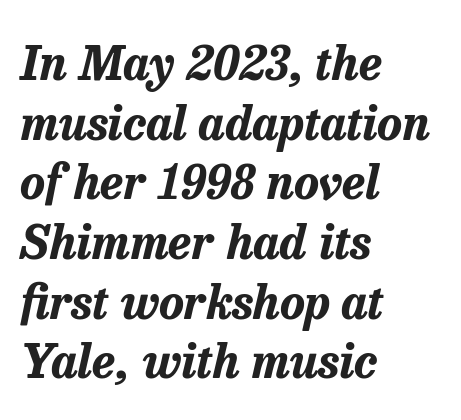
{"italic": "yes", "lean": "right", "slant_degrees": 13, "bold": "yes", "weight": "bold", "width": "normal", "stroke_contrast": "low", "x_height": "medium", "monospaced": "no", "underline": "no", "align": "left", "line_spacing": "normal", "line_spacing_ratio": 1.27, "letter_spacing": "normal", "letter_spacing_em": 0.0, "glyph_px": 47}
